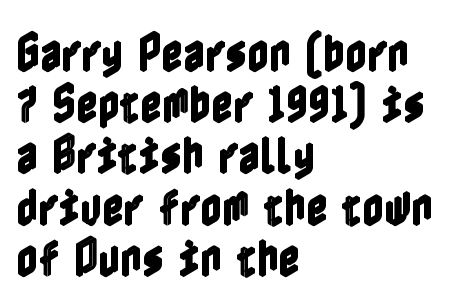
Caption: multi-line text, flush left, ragged right. Does extra space separate the letters? No, they use regular spacing. Descenders are the only things crossing below the line. These lines were composed using upright roman letters.
